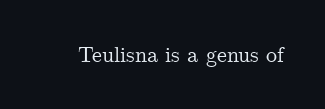
The image shows 22 px text type, upright; set normal letter spacing, not underlined.
